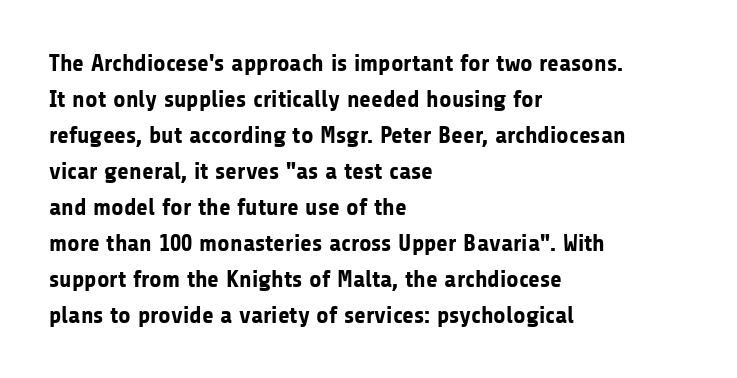
These lines are set flush left with a ragged right edge. Upright lettering throughout. Compared with typical body copy, the letter spacing here is the same. The line-height multiplier appears to be the usual default.
